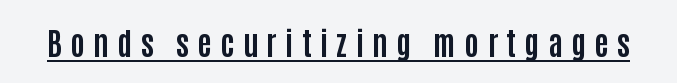
The image shows 31 px bold, condensed sans-serif type, upright; set unusually wide letter spacing (+0.27 em), underlined; low stroke contrast and a large x-height.
